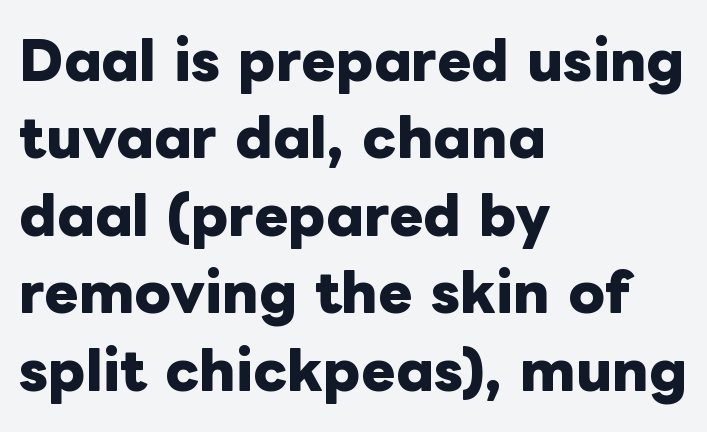
The image shows 52 px heavy type, upright; set left-aligned, normal line spacing (1.49x), normal letter spacing, not underlined; low stroke contrast and a medium x-height.
